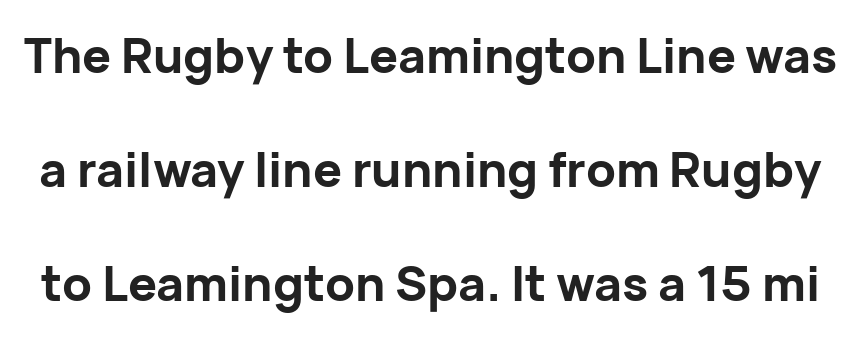
Q: Is the text bold? A: Yes.
Q: Is the text italic (slanted)? A: No, it is upright.
Q: Is the typeface a serif or a sans-serif typeface? A: Sans-serif.
Q: Is the text underlined? A: No.
Q: Is the spacing between letters normal or unusually wide? A: Normal.
Q: Is the spacing between lines tight, normal or loose? A: Loose.
Q: Width (condensed, normal, or wide)? A: Normal.
Q: Stroke contrast? A: Low.
Q: x-height? A: Medium.
Q: Monospaced? A: No.
